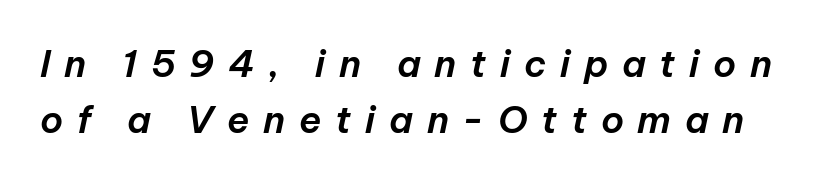
Someone cranked the tracking dial way up on this one. Descenders hang freely into open space. A typesetter would call this proportional, since set widths differ per character. These lines sit exactly where default settings would place them.
